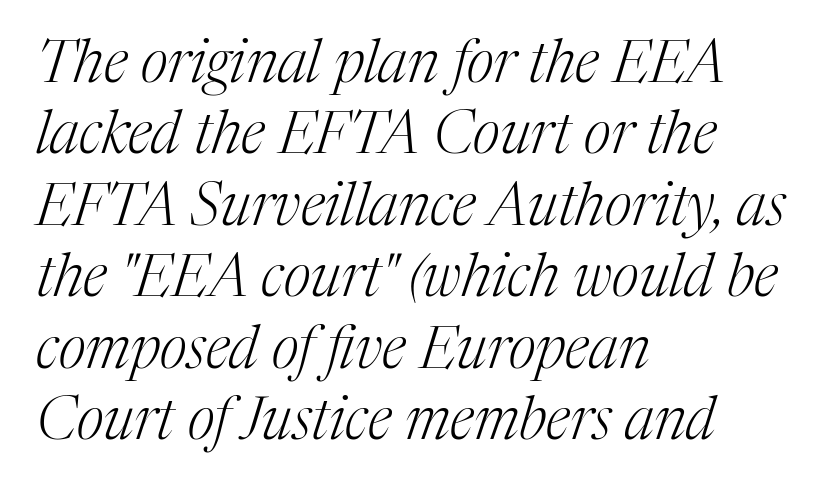
The image shows 59 px light serif type, italic (leaning right); set left-aligned, line spacing 1.21x, normal letter spacing, not underlined; medium stroke contrast and a medium x-height.
